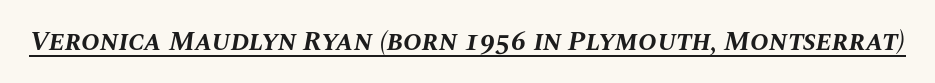
The image shows 28 px bold type, italic (leaning right); set normal letter spacing, underlined; medium stroke contrast and a large x-height.
